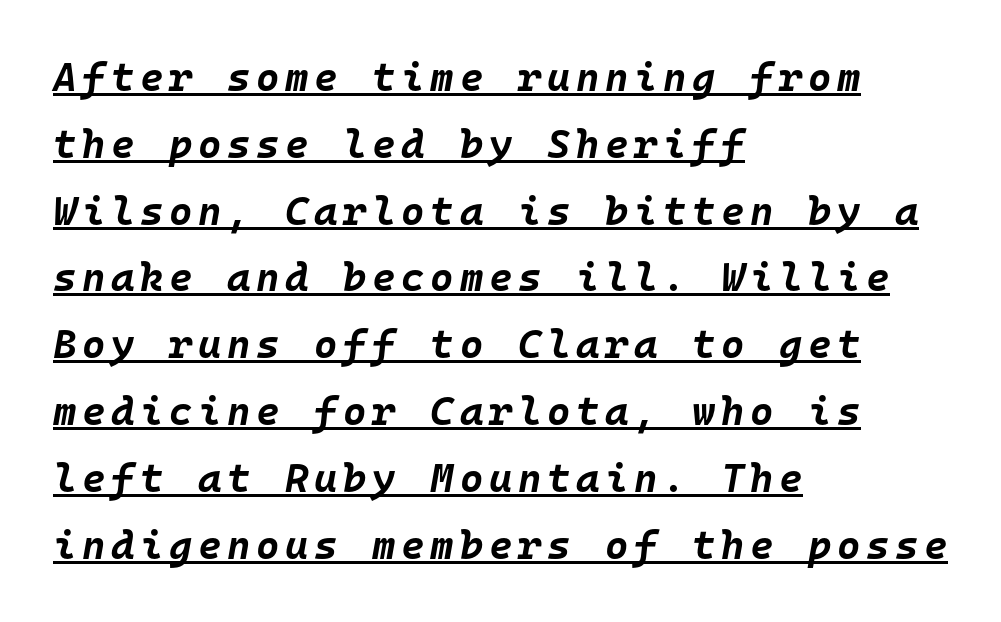
Caption: lettering with a line underneath. Do the characters align in a grid? Yes, the font is monospaced. The strokes are fattened all the way to bold. Is there much room between lines? A standard amount, neither cramped nor airy. This sample uses an oblique cut, with every glyph tilted off the vertical.
